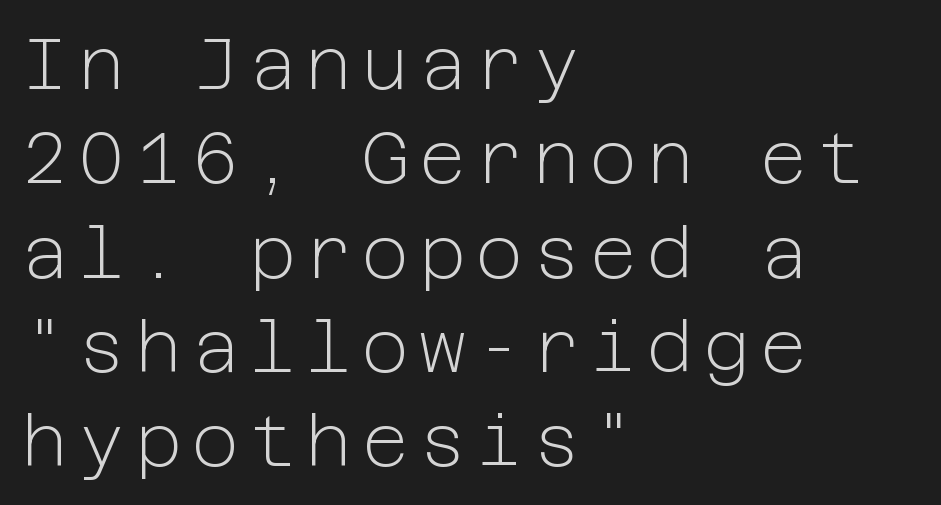
Q: Is the text bold? A: No.
Q: Is the text italic (slanted)? A: No, it is upright.
Q: Is the typeface a serif or a sans-serif typeface? A: Sans-serif.
Q: Is the text underlined? A: No.
Q: How is the paragraph aligned? A: Left-aligned.
Q: Is the spacing between lines tight, normal or loose? A: Normal.
Q: Width (condensed, normal, or wide)? A: Normal.
Q: Stroke contrast? A: Low.
Q: x-height? A: Medium.
